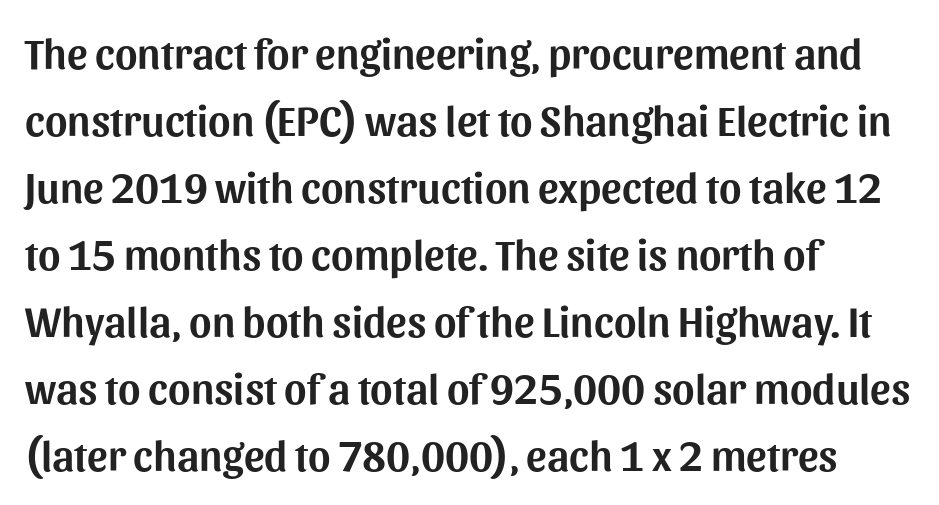
The face used here is a sans, in the tradition of grotesques and geometrics. Where is the straight margin? On the left. Just letters on the line, the space beneath them empty. Honestly, the letter spacing is just normal — you wouldn't notice it. Do the characters align in a grid? No, the font is proportional.
